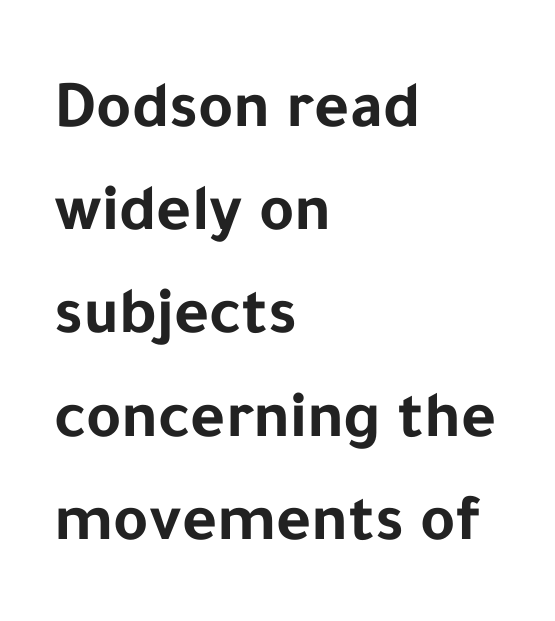
Think of a printed novel: that variable character pitch is what you see here. Characters follow at the spacing the type designer built in. Each new line begins a customary step beneath the previous one. As a designer I'd log this as weight 700, bold.
